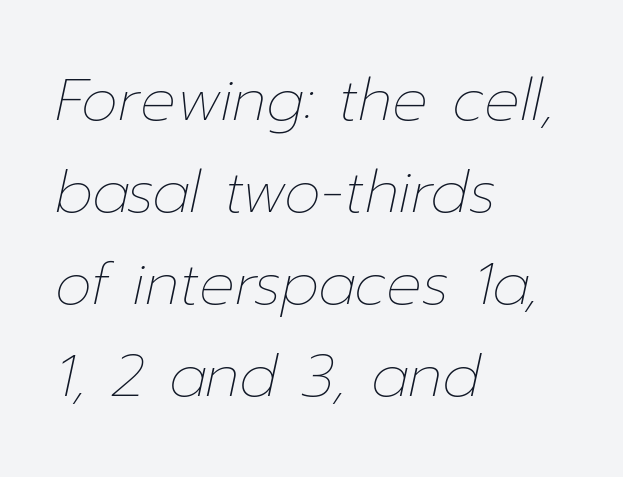
The font is comparable to plain body text, perhaps lighter. Varying glyph widths throughout — classic text-font behaviour. This block has exactly the height ordinary leading produces. Slanted lettering throughout. The lines in this sample share a left origin and differ only in where they stop.
